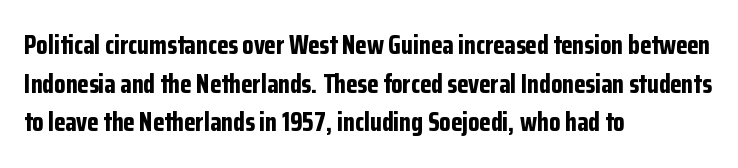
Leading: standard. Glyph-to-glyph distance matches everyday printed text. The face used here has the dense, thick strokes of a bold. These lines stack with their left ends in a neat column.
